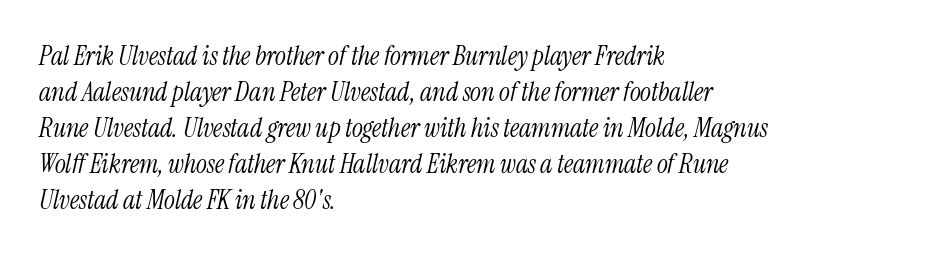
{"italic": "yes", "lean": "right", "slant_degrees": 13, "bold": "no", "underline": "no", "align": "left", "line_spacing": "normal", "line_spacing_ratio": 1.38, "letter_spacing": "normal", "letter_spacing_em": 0.0, "glyph_px": 26}
